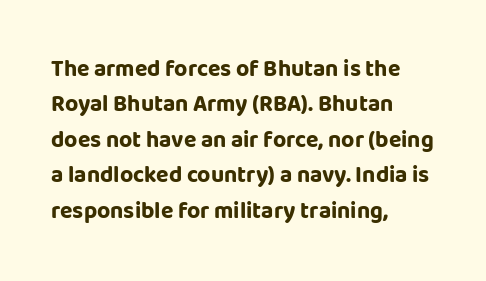
{"italic": "no", "bold": "yes", "underline": "no", "align": "left", "line_spacing": "normal", "line_spacing_ratio": 1.54, "letter_spacing": "normal", "letter_spacing_em": 0.0, "glyph_px": 23}
